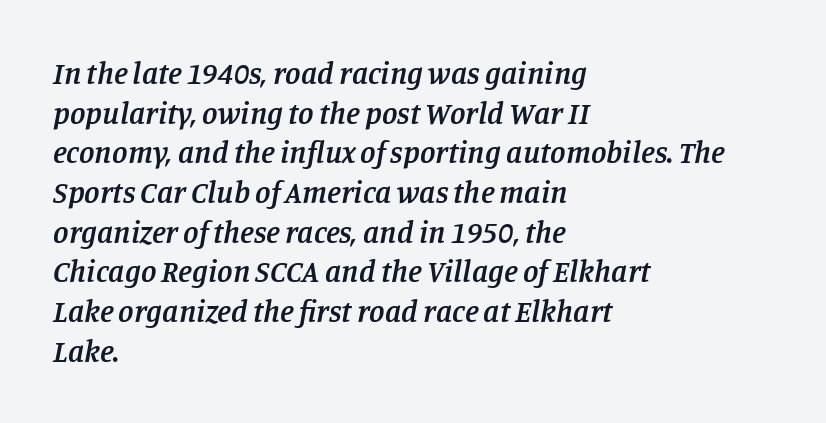
{"serif": "yes", "italic": "yes", "lean": "right", "slant_degrees": 11, "bold": "semi", "weight": "semibold", "width": "normal", "stroke_contrast": "low", "x_height": "large", "monospaced": "no", "underline": "no", "align": "left", "line_spacing": "normal", "line_spacing_ratio": 1.28, "letter_spacing": "normal", "letter_spacing_em": 0.0, "glyph_px": 31}
